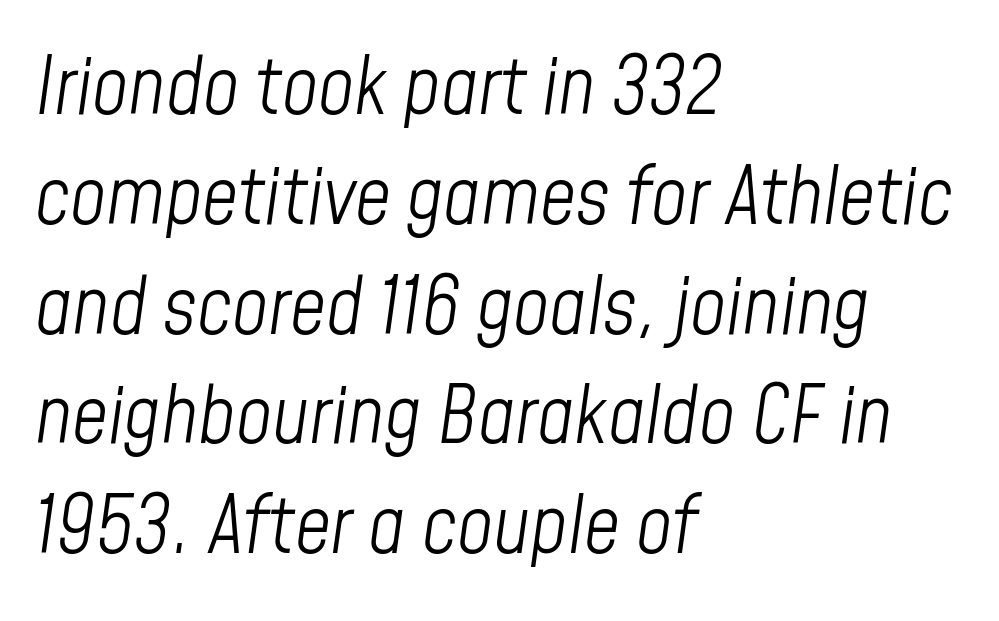
Bold? No — there's no thickening of the strokes. One glance says typical: line gaps are just what's usual. The passage shown is typed in a proportional face where columns would drift. Yep, that's italic — everything's leaning. Tracking here is standard; glyphs follow each other at the usual distance.
